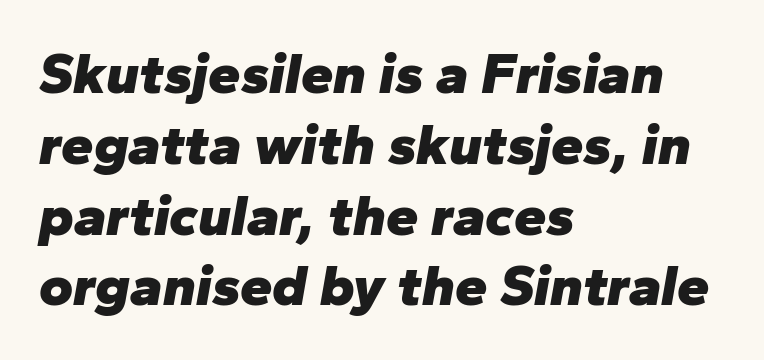
The face used here is rendered with its standard letterfit. Summary of weight: heavy, a full bold. The letters advance in unequal steps, a hallmark of proportional type. Observe the lean: these are italic letterforms. Decoration check: the copy has no underline.
